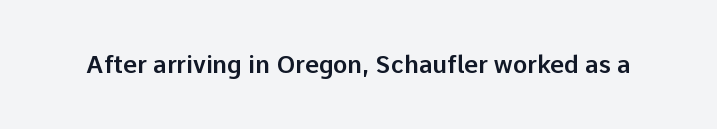
{"italic": "no", "underline": "no", "letter_spacing": "normal", "letter_spacing_em": 0.0, "glyph_px": 24}
